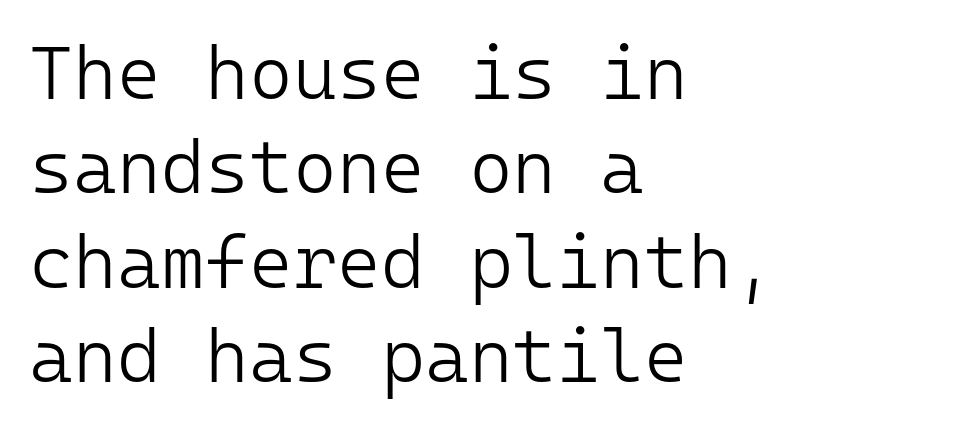
The vertical gap from one line to the next is medium. Note: no serifs on the glyphs. The weight tops out at a normal text grade. Do the characters align in a grid? Yes, the font is monospaced. The ragged edge is on the right, which tells us the setting is flush left. Do the letters lean? They stand straight.
